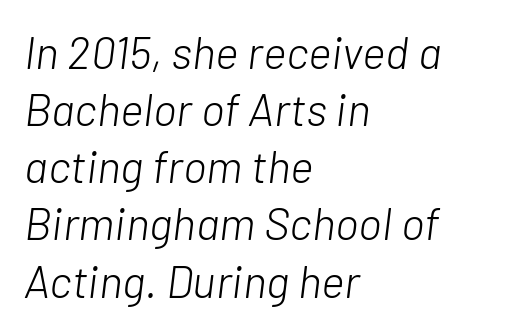
Is this a heavy cut? Hardly; it is regular or lighter. One glance says typical: line gaps are just what's usual. Emphasis-style slanted type is in use. These lines are rendered in a variable-pitch font. The passage is arranged the way most books set body copy — flush left. Inter-character spacing is left at the font's built-in metrics.
